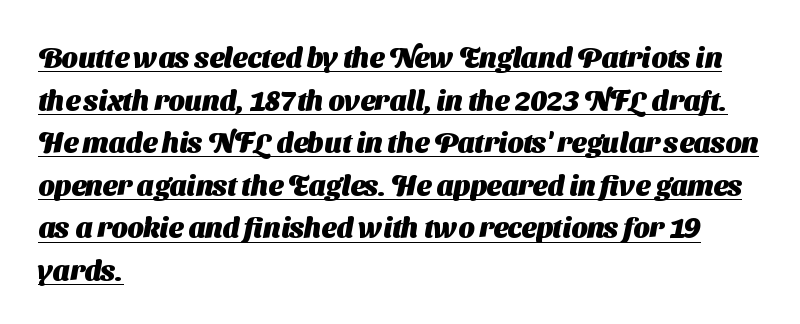
Q: Is the text bold? A: Yes.
Q: Is the typeface a serif or a sans-serif typeface? A: Sans-serif.
Q: Is the text underlined? A: Yes.
Q: How is the paragraph aligned? A: Left-aligned.
Q: Is the spacing between letters normal or unusually wide? A: Normal.
Q: Is the spacing between lines tight, normal or loose? A: Normal.
Q: Width (condensed, normal, or wide)? A: Normal.
Q: Stroke contrast? A: Medium.
Q: x-height? A: Medium.
Q: Monospaced? A: No.
